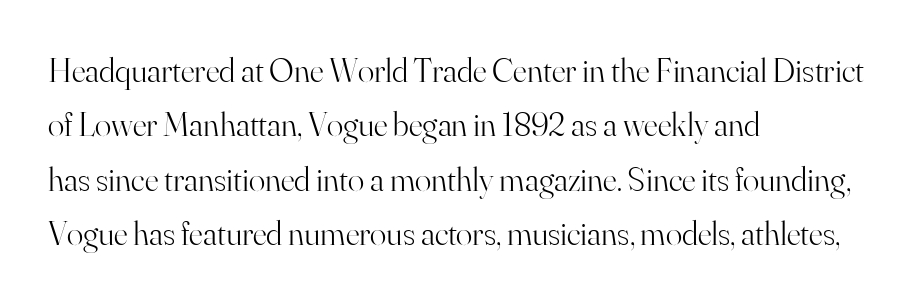
{"serif": "yes", "italic": "no", "bold": "no", "weight": "light", "width": "normal", "stroke_contrast": "high", "x_height": "small", "monospaced": "no", "underline": "no", "align": "left", "line_spacing": "normal", "line_spacing_ratio": 1.6, "letter_spacing": "normal", "letter_spacing_em": 0.0, "glyph_px": 34}
